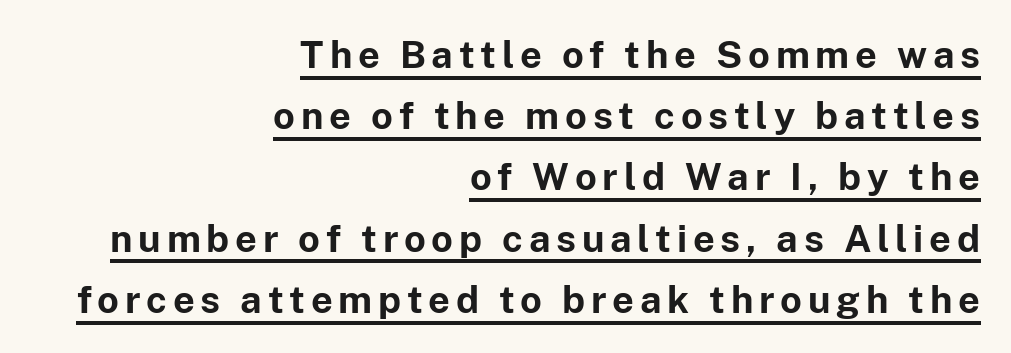
{"serif": "no", "italic": "no", "bold": "yes", "weight": "bold", "width": "normal", "stroke_contrast": "low", "x_height": "medium", "monospaced": "no", "underline": "yes", "align": "right", "line_spacing": "normal", "line_spacing_ratio": 1.61, "glyph_px": 38}
